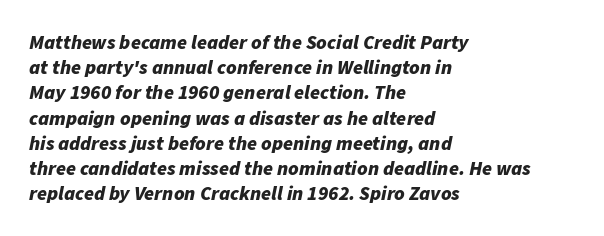
{"italic": "yes", "lean": "right", "slant_degrees": 11, "bold": "yes", "underline": "no", "align": "left", "line_spacing": "normal", "line_spacing_ratio": 1.26, "letter_spacing": "normal", "letter_spacing_em": 0.0, "glyph_px": 20}
